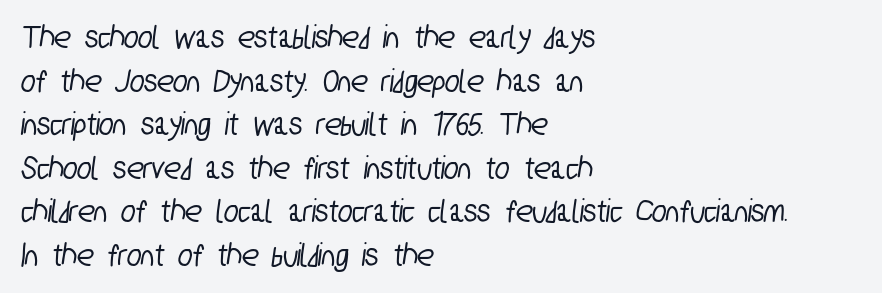
{"serif": "no", "width": "condensed", "stroke_contrast": "low", "x_height": "medium", "monospaced": "no", "underline": "no", "align": "left", "line_spacing": "normal", "line_spacing_ratio": 1.28, "letter_spacing": "normal", "letter_spacing_em": 0.0, "glyph_px": 34}
